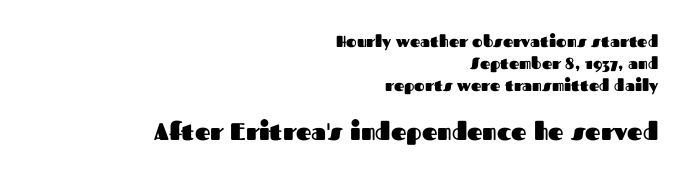
Which margin do the lines hug? The right one — the left edge is uneven. The letters stand upright; this is a roman face. Which chunk is bigger? The second one — the bottom block dwarfs the top. Underline: absent. The designer left line spacing at the default. Notice how thick the strokes are: this is what a full bold looks like.
